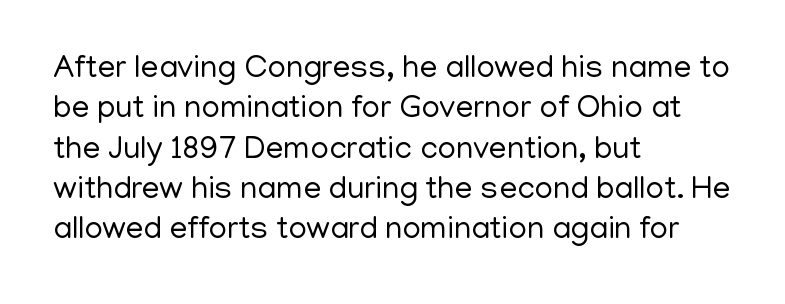
Q: Is the text bold? A: No.
Q: Is the text italic (slanted)? A: No, it is upright.
Q: Is the typeface a serif or a sans-serif typeface? A: Sans-serif.
Q: Is the text underlined? A: No.
Q: How is the paragraph aligned? A: Left-aligned.
Q: Is the spacing between letters normal or unusually wide? A: Normal.
Q: Is the spacing between lines tight, normal or loose? A: Normal.
Q: Width (condensed, normal, or wide)? A: Normal.
Q: Stroke contrast? A: Low.
Q: x-height? A: Medium.
Q: Monospaced? A: No.
